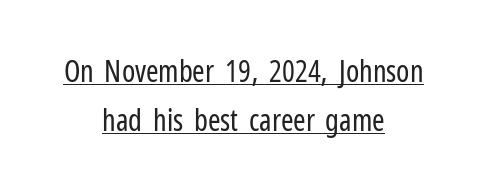
{"serif": "no", "italic": "no", "bold": "no", "weight": "regular", "width": "condensed", "stroke_contrast": "low", "x_height": "medium", "monospaced": "no", "underline": "yes", "align": "center", "line_spacing": "normal", "line_spacing_ratio": 1.62, "letter_spacing": "normal", "letter_spacing_em": 0.0, "glyph_px": 30}
